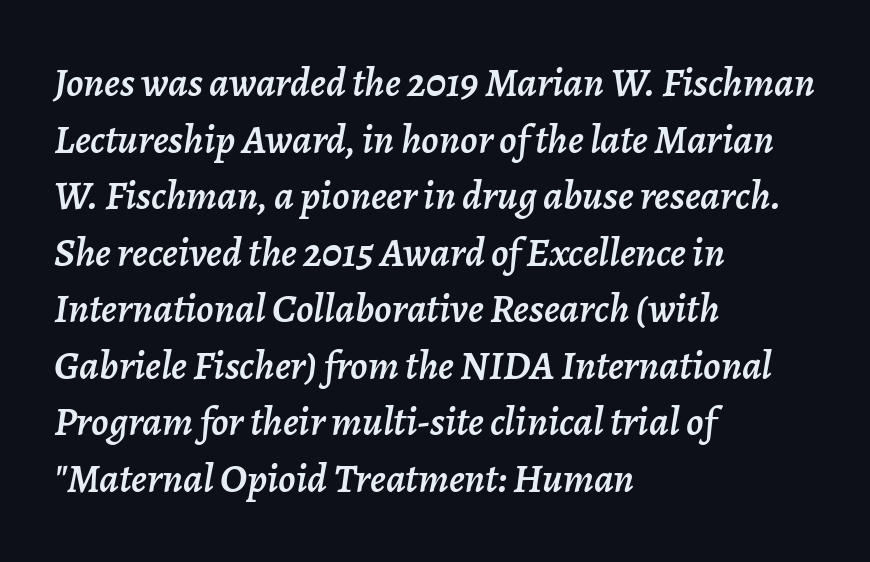
{"italic": "yes", "lean": "right", "slant_degrees": 7, "width": "normal", "stroke_contrast": "low", "x_height": "medium", "monospaced": "no", "underline": "no", "align": "left", "line_spacing": "normal", "line_spacing_ratio": 1.38, "letter_spacing": "normal", "letter_spacing_em": 0.0, "glyph_px": 41}
